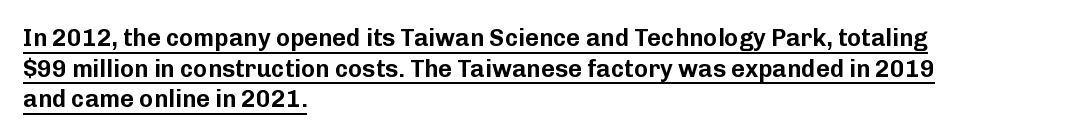
The rows are spaced the way most documents space them. The font's upright variant was chosen for this text. Line starts are locked; line ends wander. The line texture is even and compact thanks to regular tracking.
